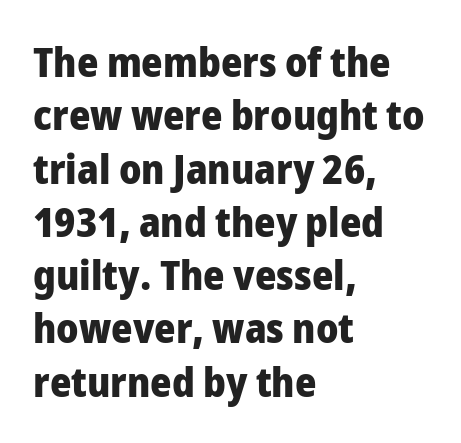
Every character sits straight up, as roman type does. Descenders hang freely into open space. The characters look thick and weighty, a clear bold. Each letter's strokes conclude bluntly, with no projecting serifs. Regular leading. Is this a fixed-width face? No — the glyphs have proportional, varying widths.
